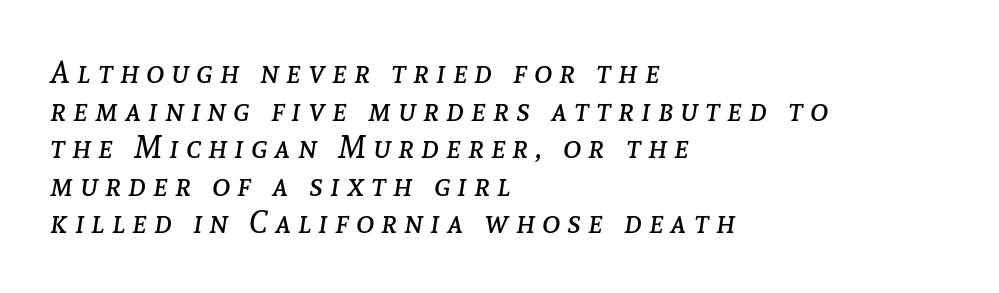
Q: Is the text bold? A: No.
Q: Is the text italic (slanted)? A: Yes, it leans right by about 8 degrees.
Q: Is the text underlined? A: No.
Q: How is the paragraph aligned? A: Left-aligned.
Q: Is the spacing between letters normal or unusually wide? A: Unusually wide.
Q: Width (condensed, normal, or wide)? A: Normal.
Q: Stroke contrast? A: Low.
Q: x-height? A: Medium.
Q: Monospaced? A: No.
